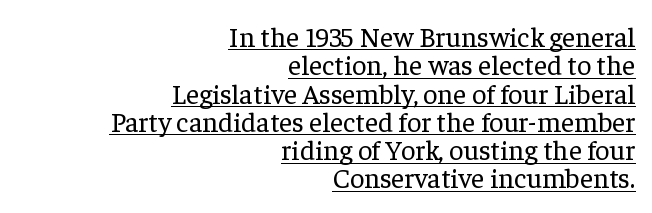
Q: Is the text bold? A: No.
Q: Is the text italic (slanted)? A: No, it is upright.
Q: Is the typeface a serif or a sans-serif typeface? A: Serif.
Q: Is the text underlined? A: Yes.
Q: How is the paragraph aligned? A: Right-aligned.
Q: Is the spacing between letters normal or unusually wide? A: Normal.
Q: Is the spacing between lines tight, normal or loose? A: Tight.
Q: Width (condensed, normal, or wide)? A: Normal.
Q: Stroke contrast? A: Low.
Q: x-height? A: Medium.
Q: Monospaced? A: No.
